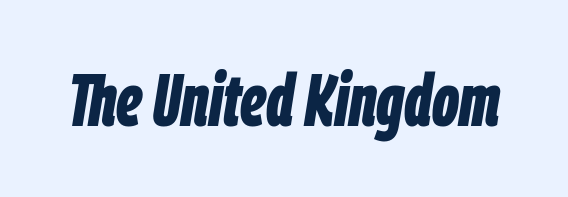
{"italic": "yes", "lean": "right", "slant_degrees": 9, "bold": "yes", "weight": "bold", "width": "condensed", "stroke_contrast": "low", "x_height": "large", "monospaced": "no", "underline": "no", "letter_spacing": "normal", "letter_spacing_em": 0.0, "glyph_px": 74}
